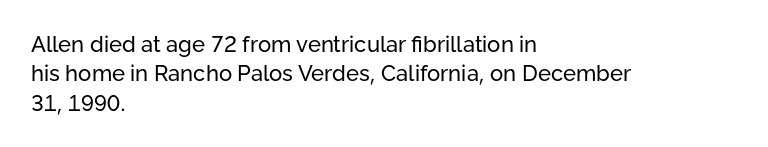
The image shows 22 px text type, upright; set left-aligned, normal line spacing (1.33x), normal letter spacing, not underlined.
